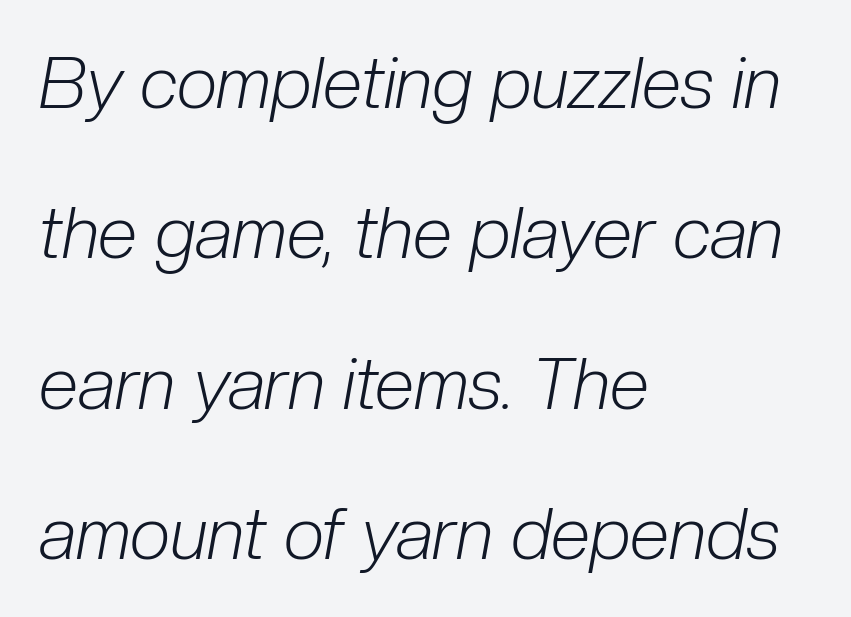
These lines are set flush left with a ragged right edge. The area under the type is left untouched. A light-to-regular cut is what we see here. These lines keep a tight, regular rhythm from letter to letter. It's the slanting kind of type. Think of a printed novel: that variable character pitch is what you see here.
